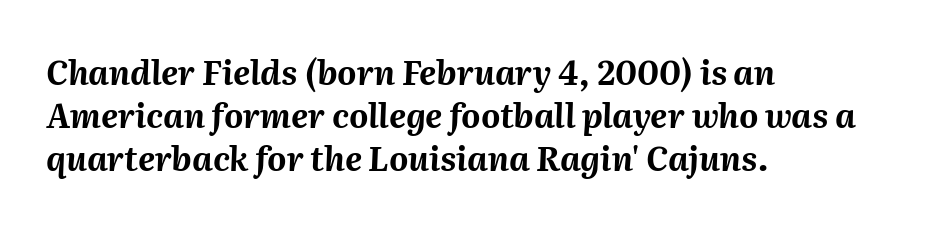
Q: Is the text bold? A: Yes.
Q: Is the text italic (slanted)? A: Yes, it leans right by about 2 degrees.
Q: Is the text underlined? A: No.
Q: How is the paragraph aligned? A: Left-aligned.
Q: Is the spacing between letters normal or unusually wide? A: Normal.
Q: Is the spacing between lines tight, normal or loose? A: Normal.
Q: Width (condensed, normal, or wide)? A: Normal.
Q: Stroke contrast? A: Medium.
Q: x-height? A: Medium.
Q: Monospaced? A: No.
